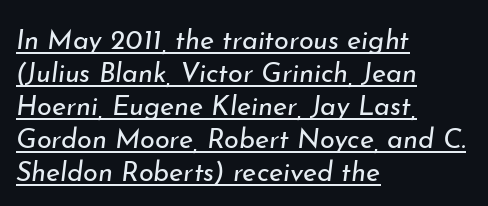
Q: Is the text bold? A: No.
Q: Is the text italic (slanted)? A: Yes, it leans right by about 7 degrees.
Q: Is the text underlined? A: Yes.
Q: How is the paragraph aligned? A: Left-aligned.
Q: Is the spacing between letters normal or unusually wide? A: Normal.
